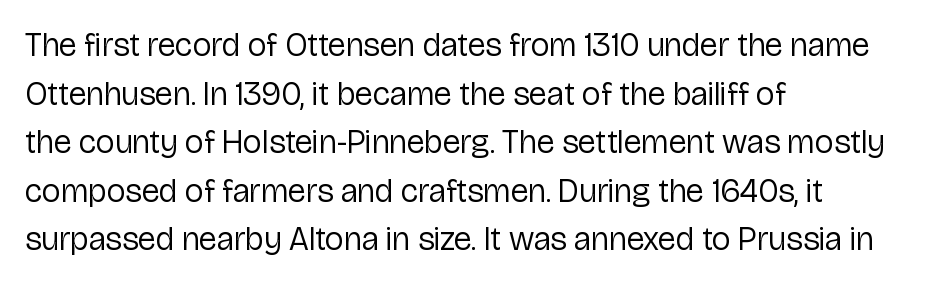
{"serif": "no", "italic": "no", "bold": "no", "weight": "regular", "width": "normal", "stroke_contrast": "low", "x_height": "medium", "monospaced": "no", "underline": "no", "align": "left", "line_spacing": "normal", "line_spacing_ratio": 1.47, "letter_spacing": "normal", "letter_spacing_em": 0.0, "glyph_px": 33}
